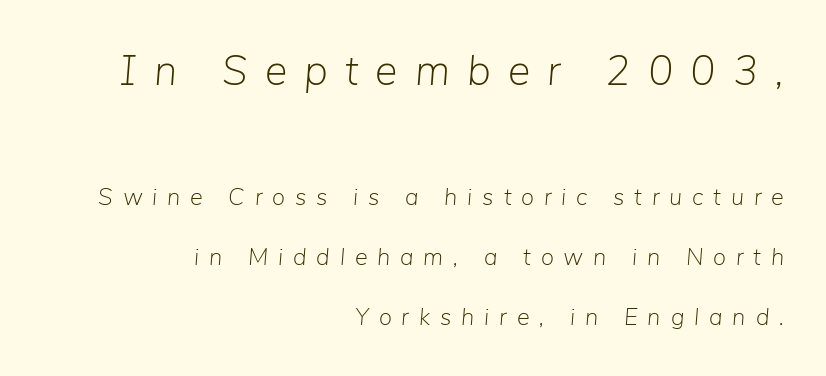
Q: Is the text bold? A: No.
Q: Is the text italic (slanted)? A: Yes, it leans right by about 5 degrees.
Q: Is the text underlined? A: No.
Q: How is the paragraph aligned? A: Right-aligned.
Q: Is the spacing between letters normal or unusually wide? A: Unusually wide.
Q: Is the spacing between lines tight, normal or loose? A: Loose.
Q: Which block of text is set in a larger size, the first (top) or the second (bottom)? A: The first (top) one.
Q: Width (condensed, normal, or wide)? A: Normal.
Q: Stroke contrast? A: Low.
Q: x-height? A: Medium.
Q: Monospaced? A: No.
